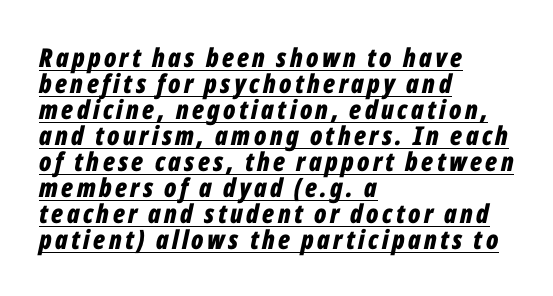
The image shows 26 px bold type, italic (leaning right); set left-aligned, tight line spacing (1.0x), underlined.
